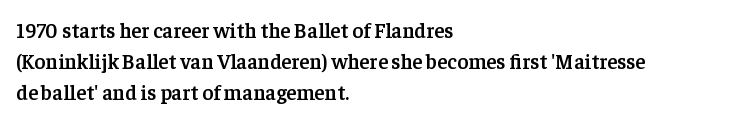
Observe the ordinary spacing: letters are neighbours, not strangers. Which margin do the lines hug? The left one — the right edge is uneven. Compared with typical paragraphs, the rows here are spaced about the same. Notice how the stems are strictly vertical — no italics here. Compared with an ordinary text face, these strokes are moderately heavier — a semibold. Clear beneath every line of the passage.
